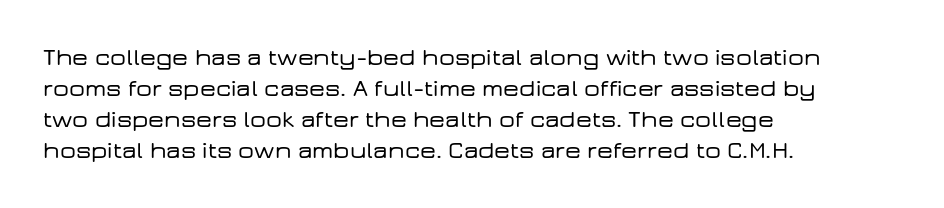
Q: Is the text italic (slanted)? A: No, it is upright.
Q: Is the text underlined? A: No.
Q: How is the paragraph aligned? A: Left-aligned.
Q: Is the spacing between letters normal or unusually wide? A: Normal.
